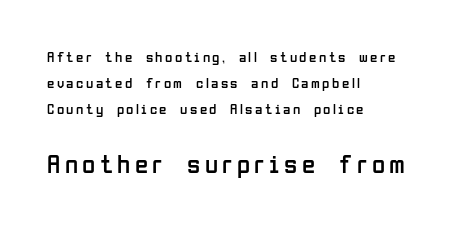
The image shows 27 px text type, upright; set left-aligned, line spacing 1.73x, not underlined; the second (bottom) block is 1.8x larger.
